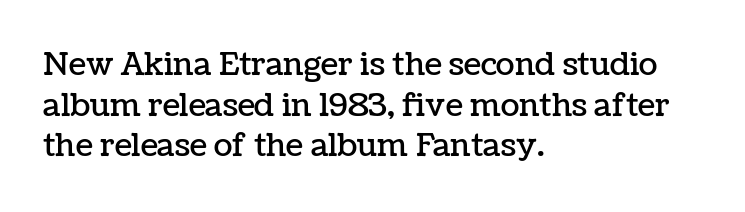
{"italic": "no", "width": "normal", "stroke_contrast": "low", "x_height": "medium", "monospaced": "no", "underline": "no", "align": "left", "line_spacing": "normal", "line_spacing_ratio": 1.31, "letter_spacing": "normal", "letter_spacing_em": 0.0, "glyph_px": 31}
